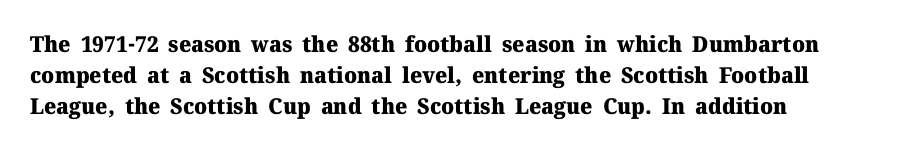
{"italic": "no", "bold": "yes", "underline": "no", "align": "left", "line_spacing": "normal", "line_spacing_ratio": 1.4, "letter_spacing": "normal", "letter_spacing_em": 0.0, "glyph_px": 22}
